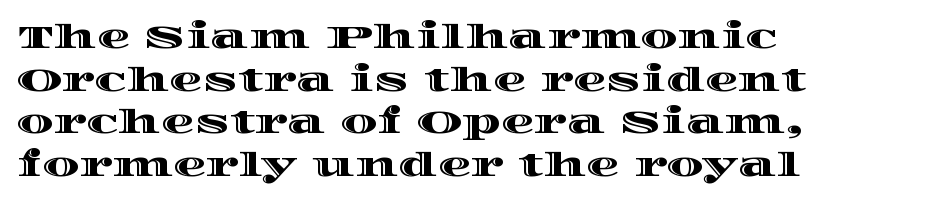
Glyph-to-glyph distance matches everyday printed text. The font's upright variant was chosen for this text. This sample is left-justified, so line endings fall wherever the words run out. The vertical gap from one line to the next is medium.
